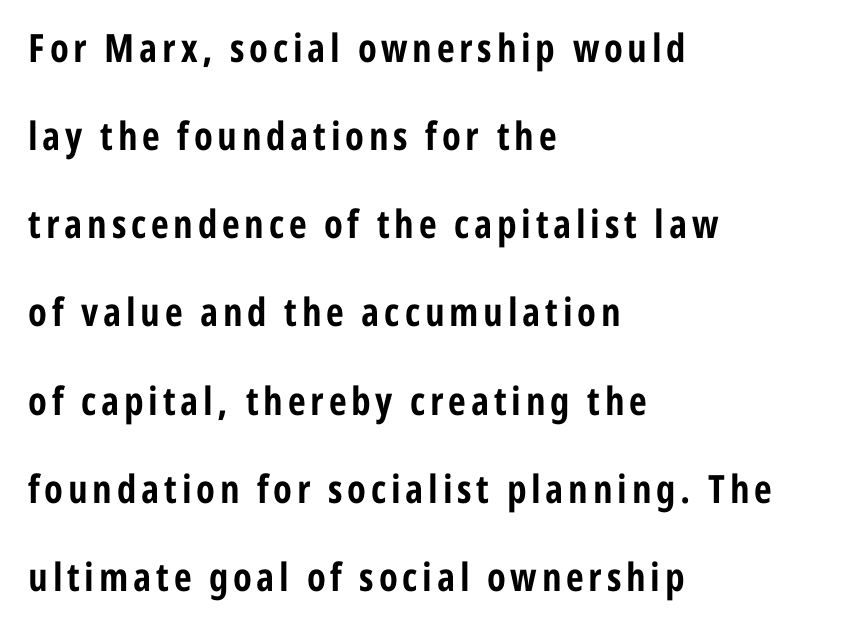
The image shows 39 px bold, condensed sans-serif type, upright; set left-aligned, loose line spacing (2.26x), not underlined; low stroke contrast and a medium x-height.
